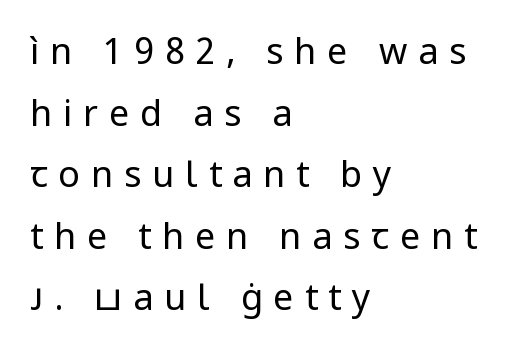
The lettering holds an erect, upright posture throughout. The cut favours lightness, reaching ordinary text weight at its darkest. A typesetter would call this proportional, since set widths differ per character. Serif or sans? Sans — the stroke terminals are bare. Letter spacing: wide.
